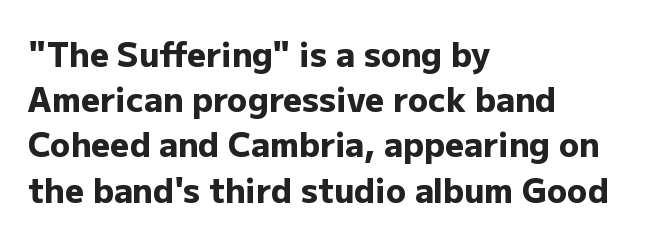
The image shows 33 px heavy sans-serif type, upright; set left-aligned, normal line spacing (1.37x), normal letter spacing, not underlined; low stroke contrast and a medium x-height.
